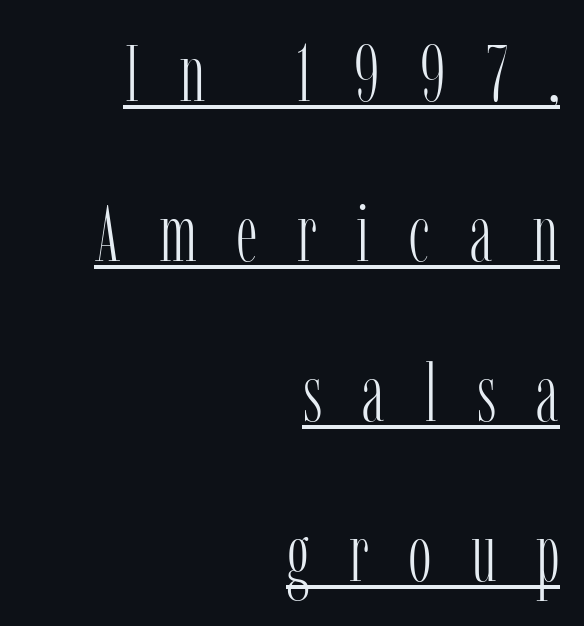
Reading down the column, the eye jumps a long way to each next line. One-word summary of the alignment: right. You could not count columns in this text — the font is proportionally spaced. Small tapered or slab feet sit at the stroke ends, so this counts as serif. Does a line run under the words? Yes, clearly. The horizontal fit of the characters is loose and conspicuously gappy.
